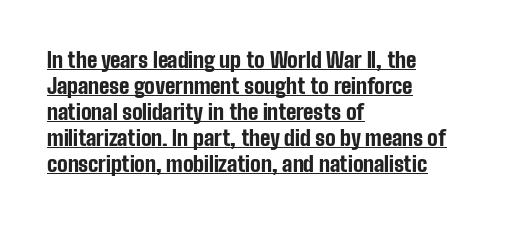
Q: Is the text bold? A: Yes.
Q: Is the text italic (slanted)? A: No, it is upright.
Q: Is the text underlined? A: Yes.
Q: How is the paragraph aligned? A: Left-aligned.
Q: Is the spacing between letters normal or unusually wide? A: Normal.
